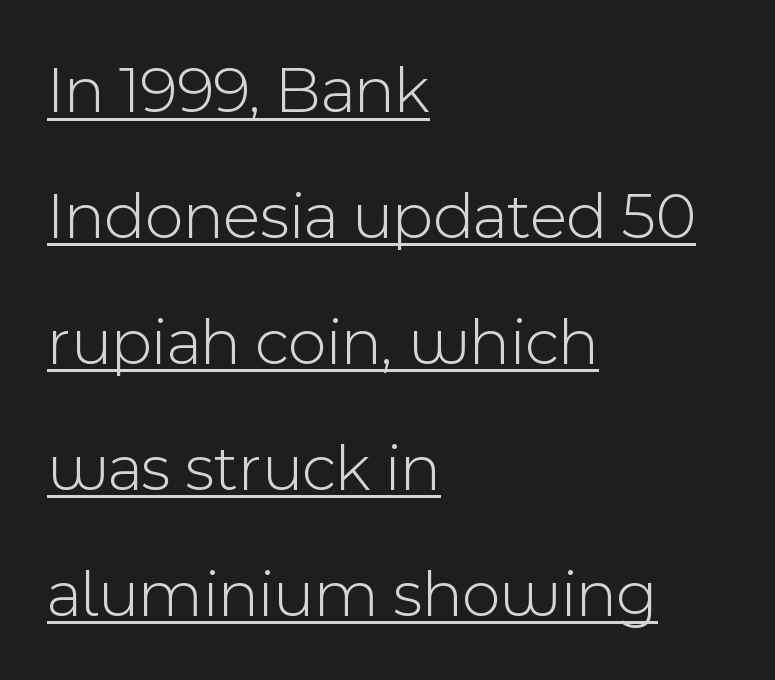
The image shows 67 px light sans-serif type, upright; set left-aligned, line spacing 1.88x, normal letter spacing, underlined; a medium x-height.
